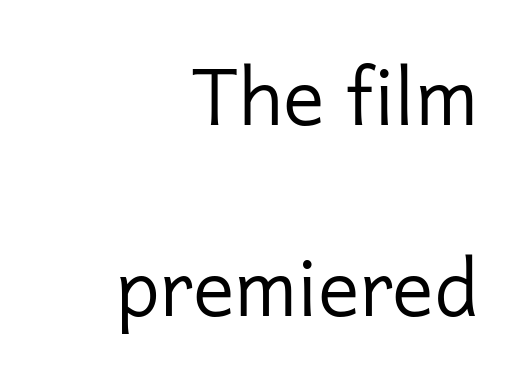
{"serif": "no", "italic": "no", "bold": "no", "weight": "regular", "width": "normal", "stroke_contrast": "low", "x_height": "medium", "monospaced": "no", "underline": "no", "align": "right", "line_spacing": "loose", "line_spacing_ratio": 2.45, "letter_spacing": "normal", "letter_spacing_em": 0.0, "glyph_px": 78}
